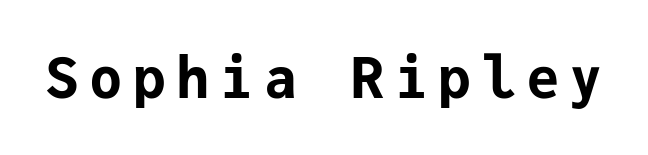
The image shows 56 px bold sans-serif type, upright, monospaced; set not underlined; low stroke contrast and a medium x-height.
